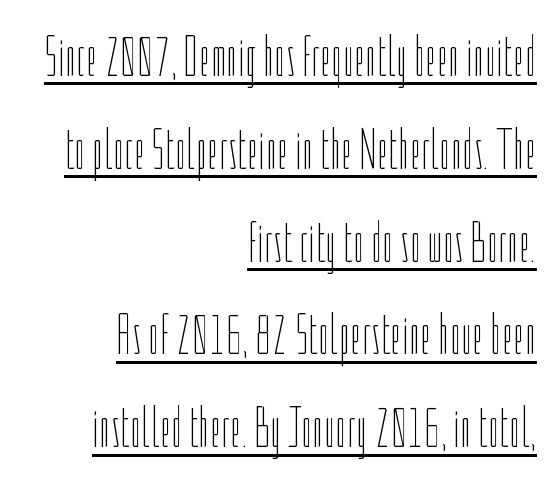
Q: Is the text bold? A: No.
Q: Is the text italic (slanted)? A: No, it is upright.
Q: Is the text underlined? A: Yes.
Q: How is the paragraph aligned? A: Right-aligned.
Q: Is the spacing between letters normal or unusually wide? A: Normal.
Q: Is the spacing between lines tight, normal or loose? A: Normal.
Q: Width (condensed, normal, or wide)? A: Condensed.
Q: Stroke contrast? A: Low.
Q: x-height? A: Medium.
Q: Monospaced? A: No.
